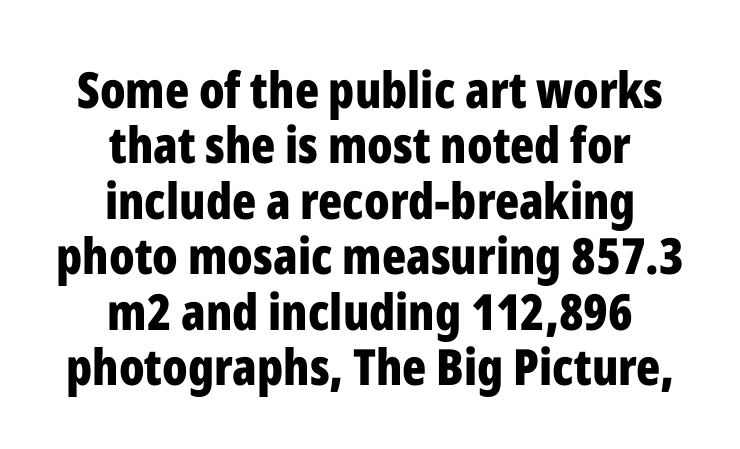
You could not count columns in this text — the font is proportionally spaced. Typographically, this falls in the sans-serif category. The designer dialed line spacing down below the default. Does the lettering tilt? It doesn't — this is upright. The face used here is rendered with its standard letterfit.
